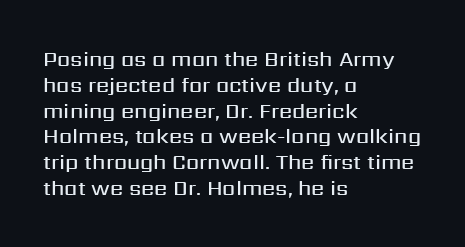
Weight: semibold (demi). Clear beneath every line of the passage. Nothing unusual about the tracking: characters are spaced as the font intends. Notice how the stems are strictly vertical — no italics here. This sample is left-justified, so line endings fall wherever the words run out.
